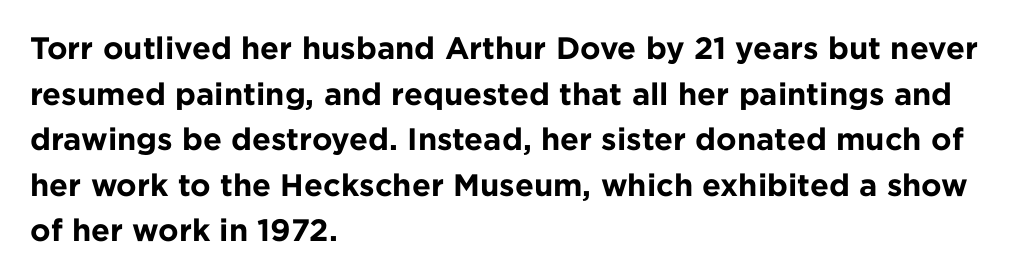
The image shows 31 px bold sans-serif type, upright; set left-aligned, normal line spacing (1.47x), normal letter spacing, not underlined; low stroke contrast and a medium x-height.
